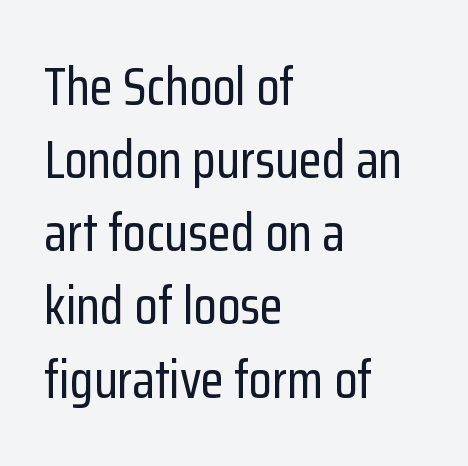
{"serif": "no", "italic": "no", "width": "condensed", "stroke_contrast": "low", "x_height": "medium", "monospaced": "no", "underline": "no", "align": "left", "line_spacing": "normal", "line_spacing_ratio": 1.38, "letter_spacing": "normal", "letter_spacing_em": 0.0, "glyph_px": 53}
